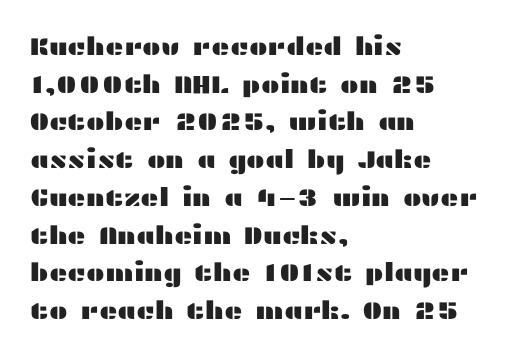
The image shows 25 px text type, upright; set left-aligned, normal line spacing (1.51x), normal letter spacing, not underlined.
